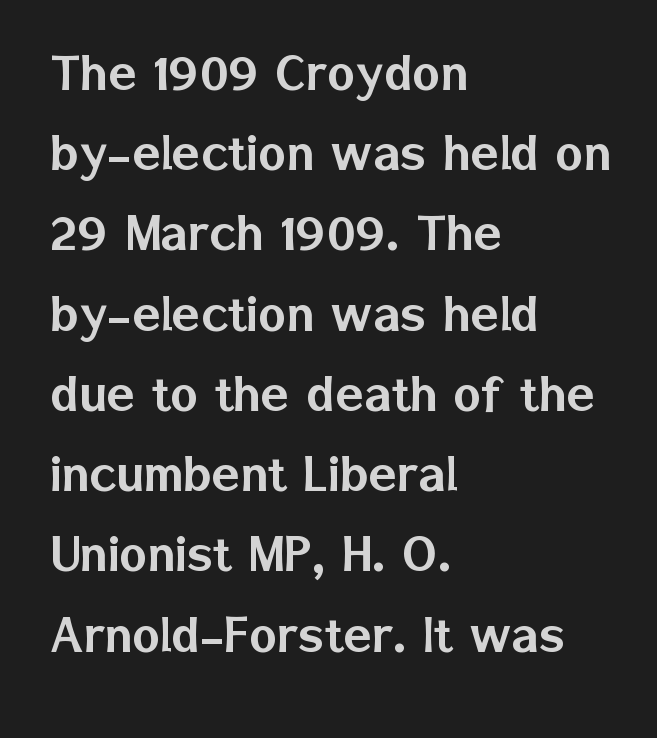
The letters stand upright; this is a roman face. Just letters on the line, the space beneath them empty. Evenly set lines give the paragraph a standard silhouette. Is the block centered? No — it sits flush against the left margin. Does the type have serifs? No, each stem ends abruptly. The letterforms sit shoulder to shoulder at normal distance.
